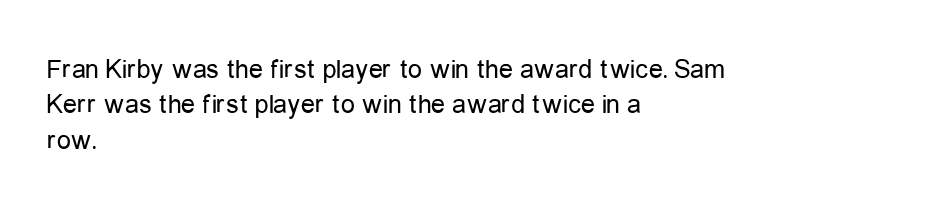
{"serif": "no", "italic": "no", "bold": "no", "weight": "regular", "width": "condensed", "stroke_contrast": "low", "x_height": "medium", "monospaced": "no", "underline": "no", "align": "left", "line_spacing": "normal", "line_spacing_ratio": 1.26, "letter_spacing": "normal", "letter_spacing_em": 0.0, "glyph_px": 28}
